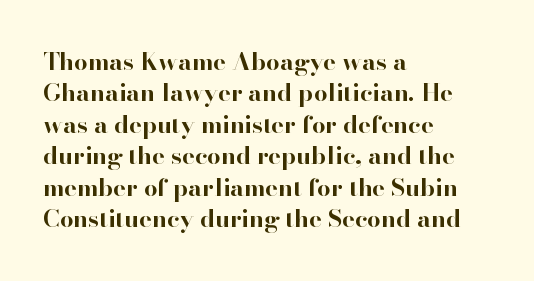
The image shows 24 px bold type, upright; set left-aligned, normal line spacing (1.31x), normal letter spacing, not underlined.
